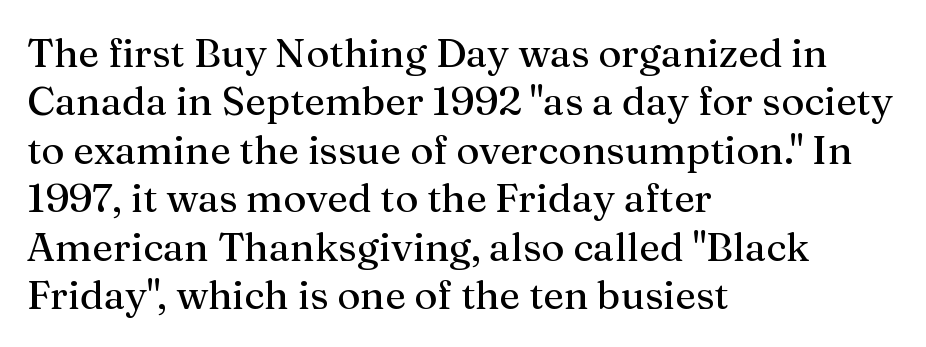
The image shows 40 px regular-weight serif type, upright; set left-aligned, line spacing 1.21x, normal letter spacing, not underlined; medium stroke contrast and a medium x-height.
